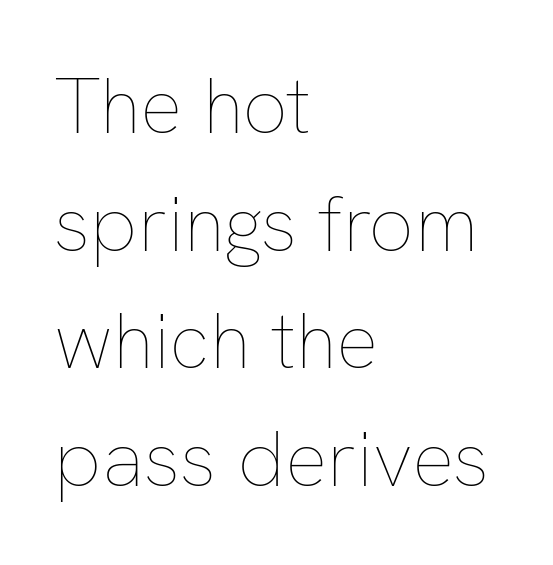
The image shows 79 px thin type, upright; set left-aligned, normal line spacing (1.49x), normal letter spacing, not underlined; low stroke contrast and a medium x-height.
